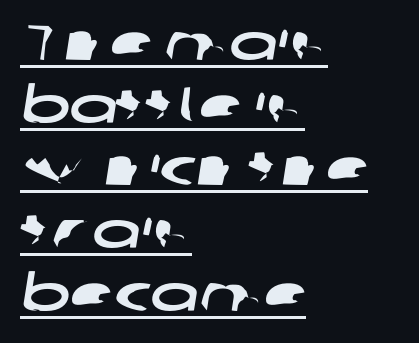
{"serif": "no", "width": "wide", "stroke_contrast": "low", "x_height": "medium", "monospaced": "no", "underline": "yes", "align": "left", "line_spacing_ratio": 1.23, "letter_spacing": "normal", "letter_spacing_em": 0.0, "glyph_px": 51}
